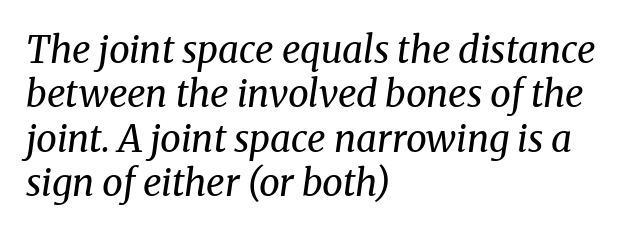
Q: Is the text bold? A: No.
Q: Is the text italic (slanted)? A: Yes, it leans right by about 8 degrees.
Q: Is the typeface a serif or a sans-serif typeface? A: Serif.
Q: Is the text underlined? A: No.
Q: How is the paragraph aligned? A: Left-aligned.
Q: Is the spacing between letters normal or unusually wide? A: Normal.
Q: Width (condensed, normal, or wide)? A: Normal.
Q: Stroke contrast? A: Medium.
Q: x-height? A: Medium.
Q: Monospaced? A: No.
